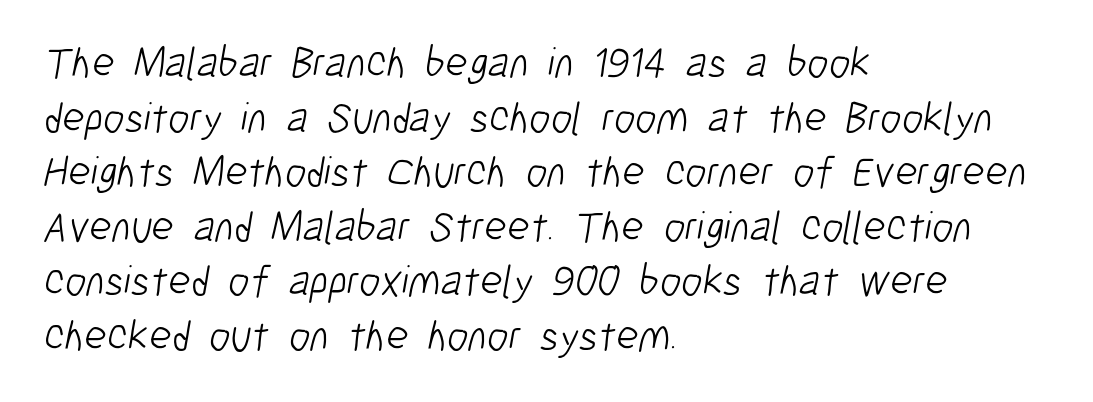
The designer went with a sans here, leaving each stem footless. Character widths vary here, with narrow letters taking less room than wide ones. Any mark beneath the type? The region is blank. Bold? No — there's no thickening of the strokes.
